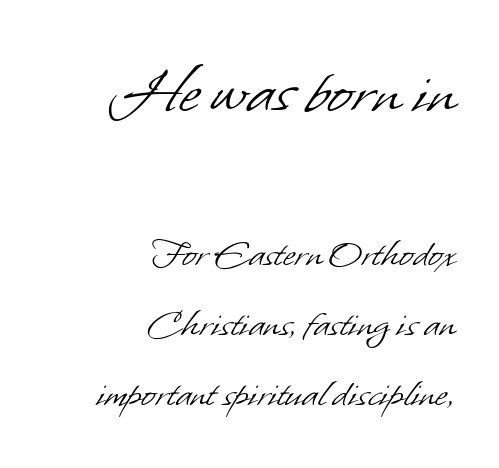
The initial chunk of copy outweighs the following chunk in type size. Quick note: interline space is typical. Compared with a flush-left layout, this one pins lines to the opposite, right side. Note: no serifs on the glyphs. The letters look calm and open, with moderate or lighter stems.
